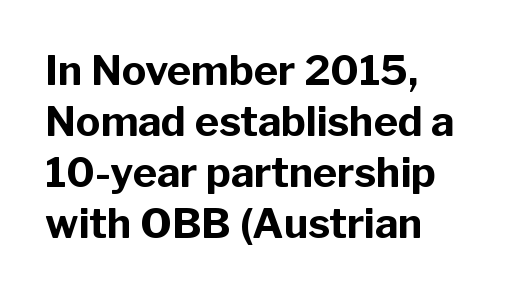
{"serif": "no", "italic": "no", "bold": "yes", "weight": "bold", "width": "normal", "stroke_contrast": "low", "x_height": "medium", "monospaced": "no", "underline": "no", "align": "left", "line_spacing_ratio": 1.24, "letter_spacing": "normal", "letter_spacing_em": 0.0, "glyph_px": 41}
